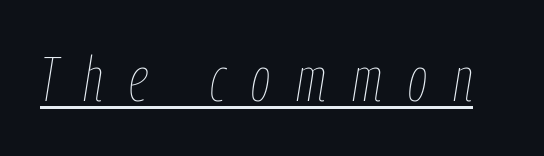
{"italic": "yes", "lean": "right", "slant_degrees": 9, "bold": "no", "weight": "thin", "width": "condensed", "stroke_contrast": "low", "x_height": "medium", "monospaced": "no", "underline": "yes", "letter_spacing": "wide", "letter_spacing_em": 0.41, "glyph_px": 63}
